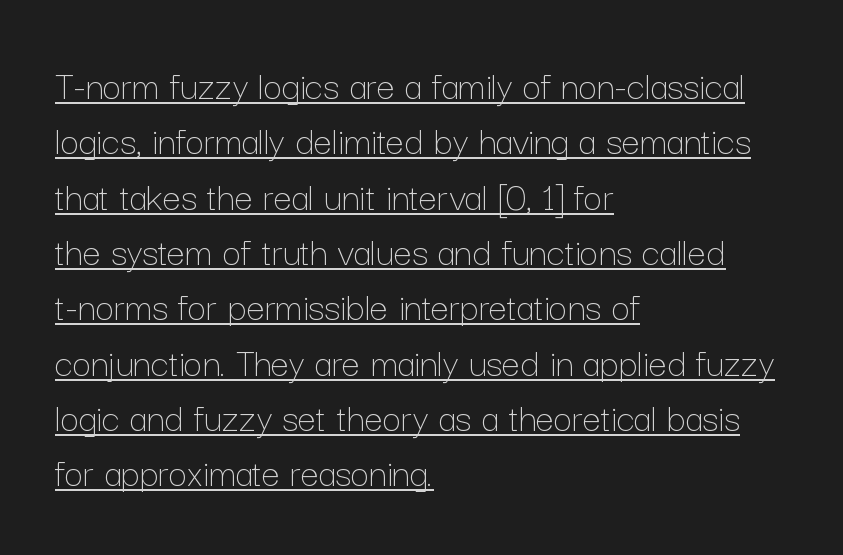
{"italic": "no", "bold": "no", "weight": "thin", "width": "normal", "stroke_contrast": "low", "x_height": "medium", "monospaced": "no", "underline": "yes", "align": "left", "line_spacing": "normal", "line_spacing_ratio": 1.35, "letter_spacing": "normal", "letter_spacing_em": 0.0, "glyph_px": 41}
